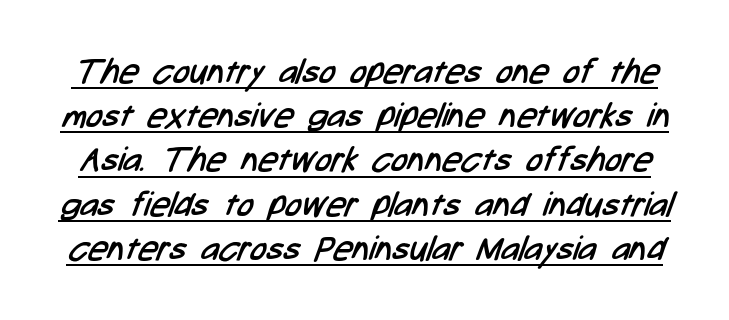
Is the stroke heavy? The answer is a plain regular-or-lighter. Stroke terminals: plain, sans-serif. Caption: lettering with a line underneath. Tracking value appears to be zero — textbook default spacing.
